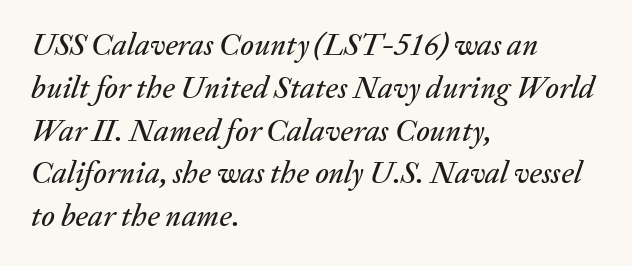
The image shows 31 px text type, italic (leaning right); set left-aligned, normal line spacing (1.38x), normal letter spacing, not underlined; medium stroke contrast and a medium x-height.
